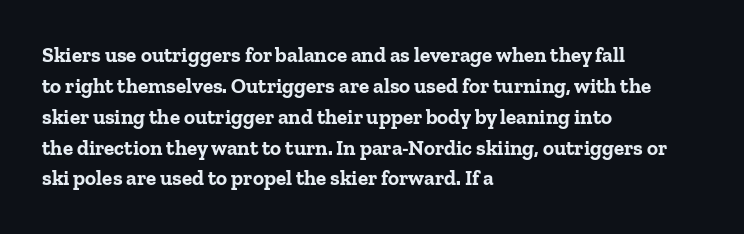
{"italic": "no", "bold": "yes", "underline": "no", "align": "left", "line_spacing": "normal", "line_spacing_ratio": 1.47, "letter_spacing": "normal", "letter_spacing_em": 0.0, "glyph_px": 21}
